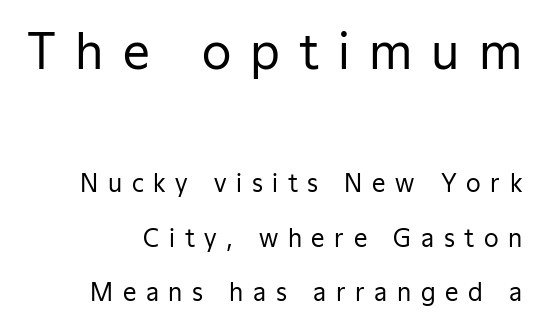
Q: Is the text bold? A: No.
Q: Is the text italic (slanted)? A: No, it is upright.
Q: Is the typeface a serif or a sans-serif typeface? A: Sans-serif.
Q: Is the text underlined? A: No.
Q: How is the paragraph aligned? A: Right-aligned.
Q: Is the spacing between letters normal or unusually wide? A: Unusually wide.
Q: Is the spacing between lines tight, normal or loose? A: Loose.
Q: Which block of text is set in a larger size, the first (top) or the second (bottom)? A: The first (top) one.
Q: Width (condensed, normal, or wide)? A: Normal.
Q: Stroke contrast? A: Low.
Q: x-height? A: Medium.
Q: Monospaced? A: No.
